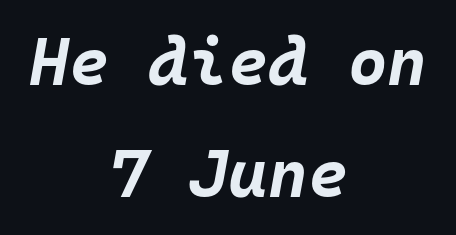
{"italic": "yes", "lean": "right", "slant_degrees": 10, "bold": "yes", "weight": "bold", "width": "normal", "stroke_contrast": "low", "x_height": "large", "monospaced": "yes", "underline": "no", "align": "center", "line_spacing": "normal", "line_spacing_ratio": 1.65, "letter_spacing": "normal", "letter_spacing_em": 0.0, "glyph_px": 68}
